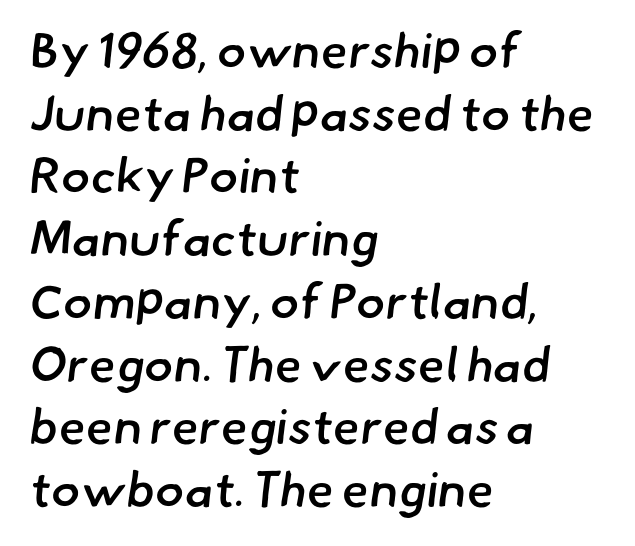
{"serif": "no", "bold": "semi", "weight": "semibold", "width": "normal", "stroke_contrast": "low", "x_height": "small", "monospaced": "no", "underline": "no", "align": "left", "line_spacing": "normal", "line_spacing_ratio": 1.28, "letter_spacing": "normal", "letter_spacing_em": 0.0, "glyph_px": 49}
